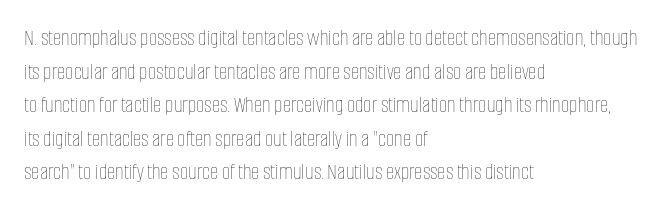
Q: Is the text bold? A: No.
Q: Is the text italic (slanted)? A: No, it is upright.
Q: Is the text underlined? A: No.
Q: How is the paragraph aligned? A: Left-aligned.
Q: Is the spacing between letters normal or unusually wide? A: Normal.
Q: Is the spacing between lines tight, normal or loose? A: Normal.
